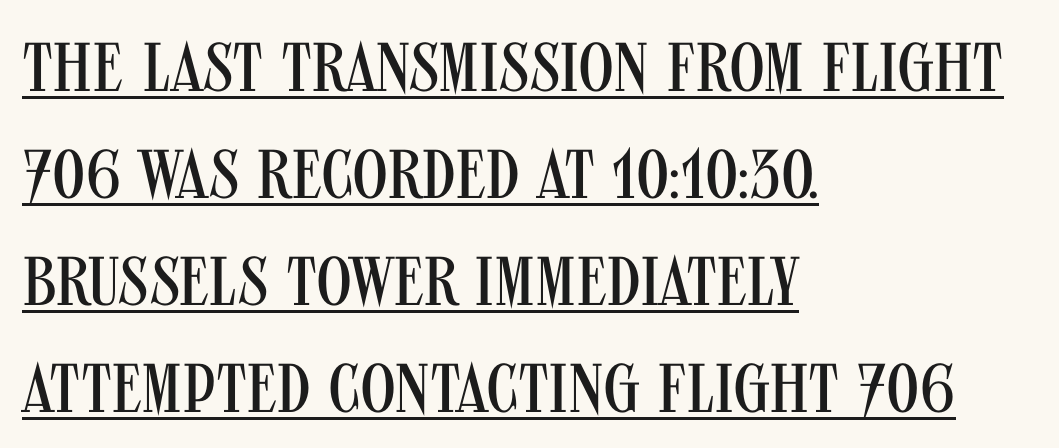
The image shows 69 px regular-weight, condensed sans-serif type, upright; set left-aligned, normal line spacing (1.55x), normal letter spacing, underlined; medium stroke contrast and a large x-height.
